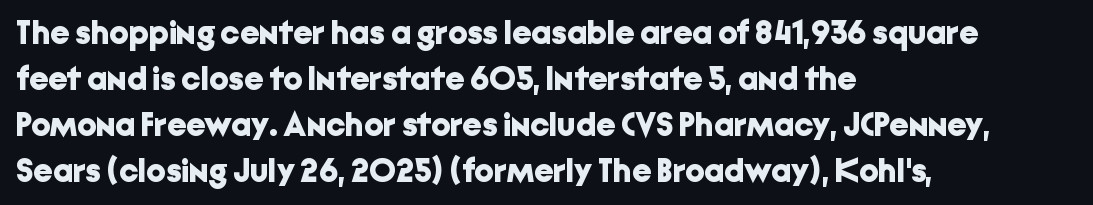
{"serif": "no", "italic": "no", "bold": "yes", "weight": "bold", "width": "normal", "stroke_contrast": "low", "x_height": "medium", "monospaced": "no", "underline": "no", "align": "left", "line_spacing": "normal", "line_spacing_ratio": 1.35, "letter_spacing": "normal", "letter_spacing_em": 0.0, "glyph_px": 34}
